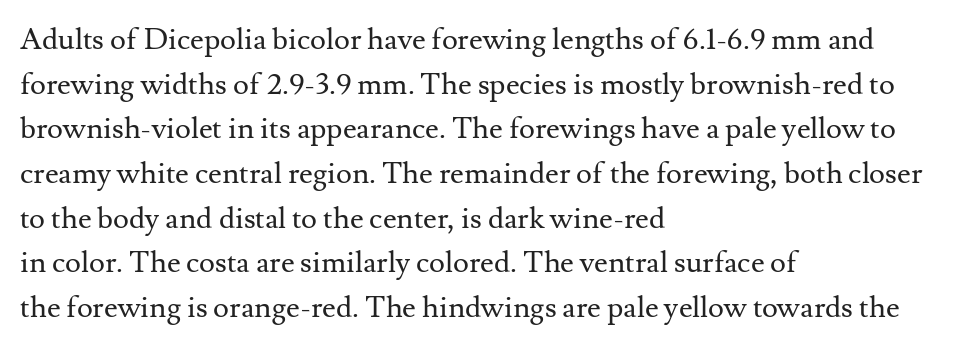
The image shows 30 px regular-weight serif type, upright; set left-aligned, normal line spacing (1.49x), normal letter spacing, not underlined; medium stroke contrast and a small x-height.
